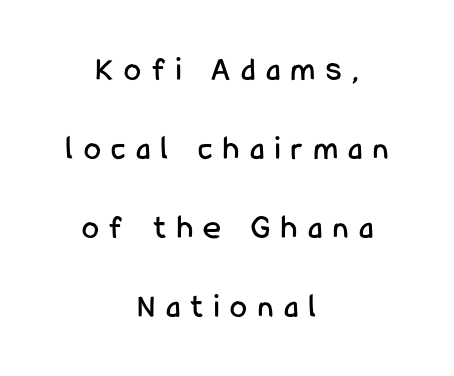
The image shows 34 px condensed sans-serif type, upright; set centered, loose line spacing (2.32x), unusually wide letter spacing (+0.32 em), not underlined; low stroke contrast and a medium x-height.
